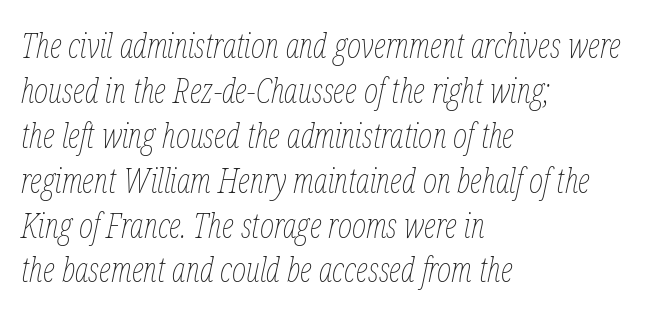
The image shows 34 px thin, condensed type, italic (leaning right); set left-aligned, normal line spacing (1.32x), normal letter spacing, not underlined; low stroke contrast and a medium x-height.
